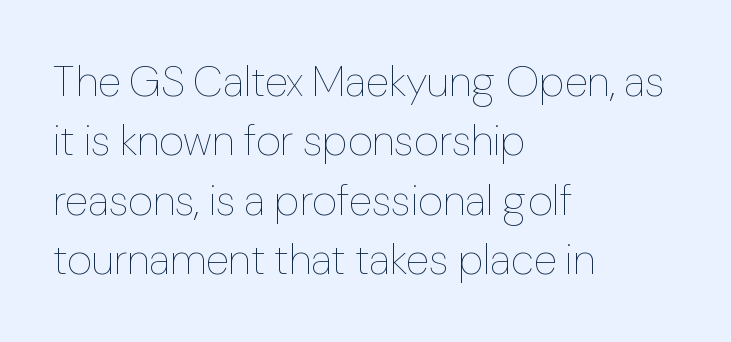
Q: Is the text bold? A: No.
Q: Is the text italic (slanted)? A: No, it is upright.
Q: Is the text underlined? A: No.
Q: How is the paragraph aligned? A: Left-aligned.
Q: Is the spacing between letters normal or unusually wide? A: Normal.
Q: Is the spacing between lines tight, normal or loose? A: Normal.
Q: Width (condensed, normal, or wide)? A: Normal.
Q: Stroke contrast? A: Low.
Q: x-height? A: Medium.
Q: Monospaced? A: No.
